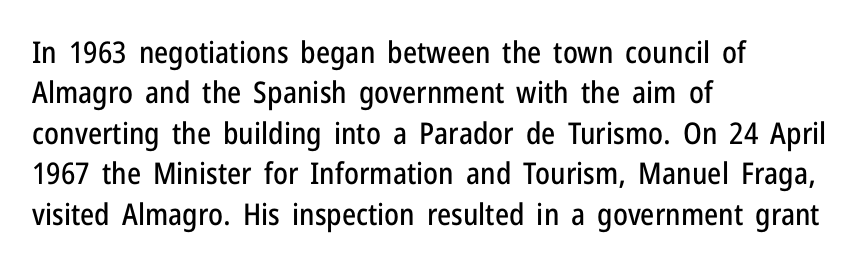
The specimen reads as upright at a glance. The rendering anchors every line to the left-hand side. Is this a fixed-width face? No — the glyphs have proportional, varying widths. In terms of letterform style, serifs are entirely absent. Observe the ordinary spacing: letters are neighbours, not strangers.
